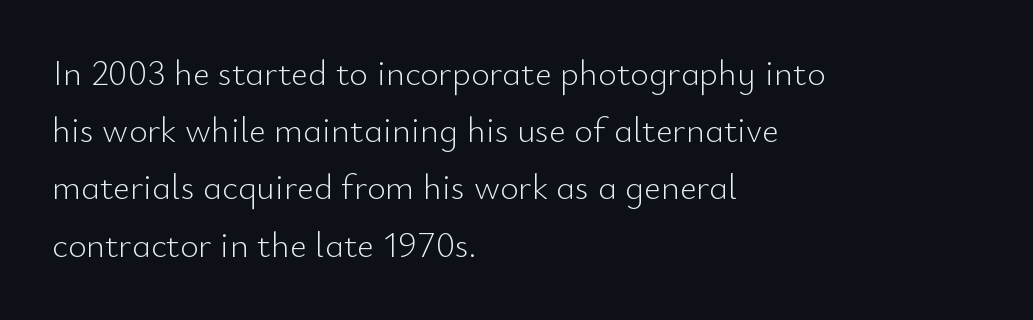
Q: Is the text bold? A: No.
Q: Is the text italic (slanted)? A: No, it is upright.
Q: Is the typeface a serif or a sans-serif typeface? A: Sans-serif.
Q: Is the text underlined? A: No.
Q: How is the paragraph aligned? A: Left-aligned.
Q: Is the spacing between letters normal or unusually wide? A: Normal.
Q: Is the spacing between lines tight, normal or loose? A: Normal.
Q: Width (condensed, normal, or wide)? A: Normal.
Q: Stroke contrast? A: Low.
Q: x-height? A: Small.
Q: Monospaced? A: No.
